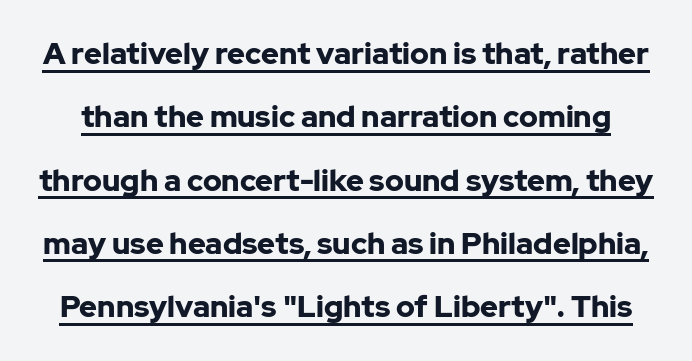
Q: Is the text bold? A: Yes.
Q: Is the text italic (slanted)? A: No, it is upright.
Q: Is the typeface a serif or a sans-serif typeface? A: Sans-serif.
Q: Is the text underlined? A: Yes.
Q: Is the spacing between letters normal or unusually wide? A: Normal.
Q: Is the spacing between lines tight, normal or loose? A: Loose.
Q: Width (condensed, normal, or wide)? A: Normal.
Q: Stroke contrast? A: Low.
Q: x-height? A: Medium.
Q: Monospaced? A: No.
